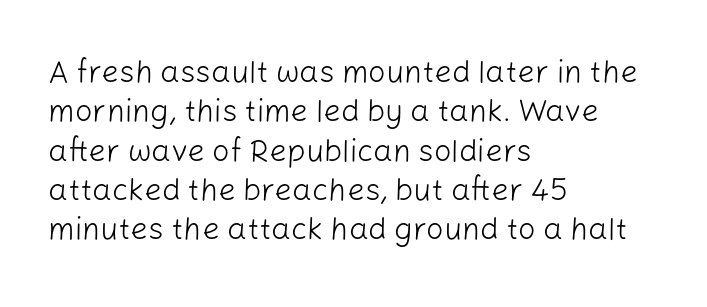
{"serif": "no", "italic": "no", "bold": "no", "weight": "light", "width": "normal", "stroke_contrast": "low", "x_height": "medium", "monospaced": "no", "underline": "no", "align": "left", "line_spacing": "normal", "line_spacing_ratio": 1.27, "letter_spacing": "normal", "letter_spacing_em": 0.0, "glyph_px": 31}
